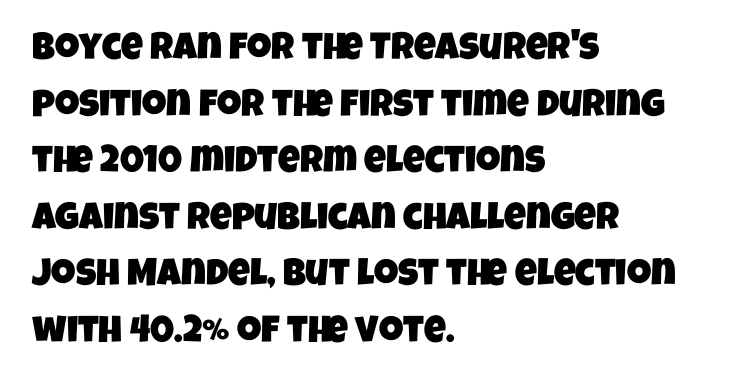
Q: Is the typeface a serif or a sans-serif typeface? A: Sans-serif.
Q: Is the text underlined? A: No.
Q: How is the paragraph aligned? A: Left-aligned.
Q: Is the spacing between letters normal or unusually wide? A: Normal.
Q: Is the spacing between lines tight, normal or loose? A: Normal.
Q: Width (condensed, normal, or wide)? A: Condensed.
Q: Stroke contrast? A: Low.
Q: x-height? A: Large.
Q: Monospaced? A: No.
